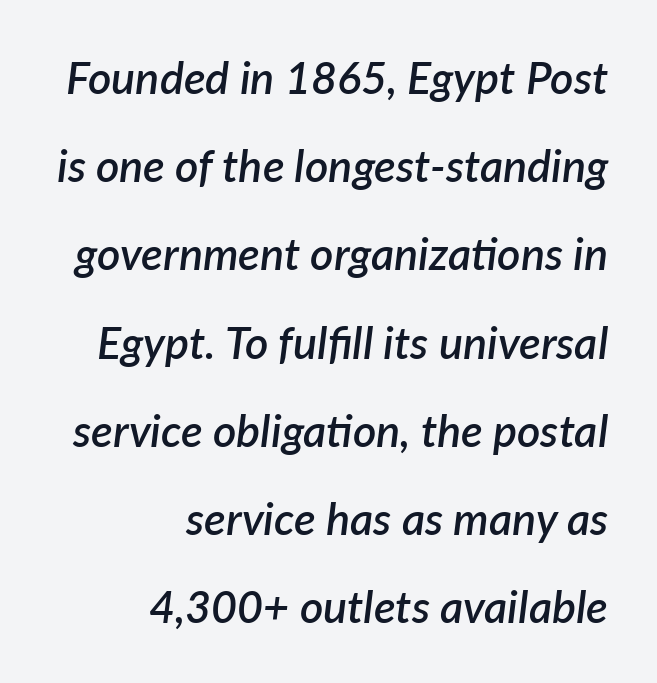
Q: Is the text bold? A: Semi-bold.
Q: Is the text italic (slanted)? A: Yes, it leans right by about 7 degrees.
Q: Is the text underlined? A: No.
Q: How is the paragraph aligned? A: Right-aligned.
Q: Is the spacing between letters normal or unusually wide? A: Normal.
Q: Is the spacing between lines tight, normal or loose? A: Loose.
Q: Width (condensed, normal, or wide)? A: Normal.
Q: Stroke contrast? A: Low.
Q: x-height? A: Medium.
Q: Monospaced? A: No.
